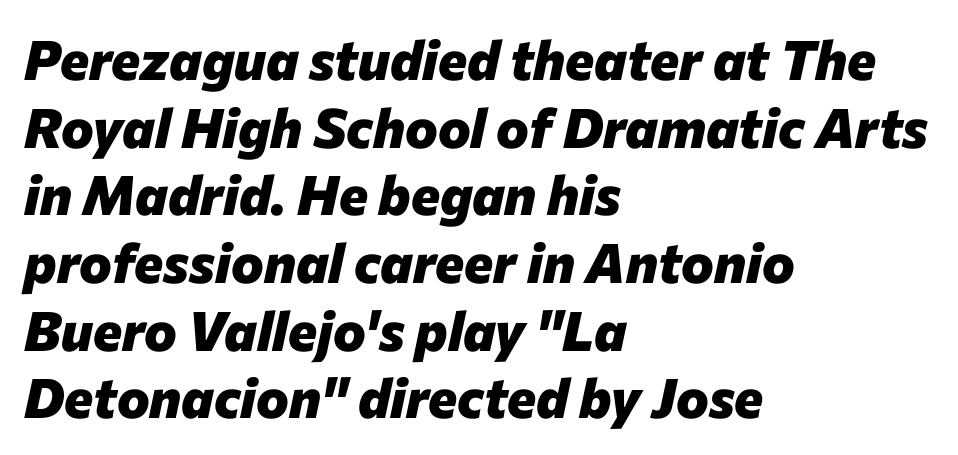
The image shows 55 px heavy type, italic (leaning right); set left-aligned, line spacing 1.23x, normal letter spacing, not underlined; low stroke contrast and a medium x-height.
